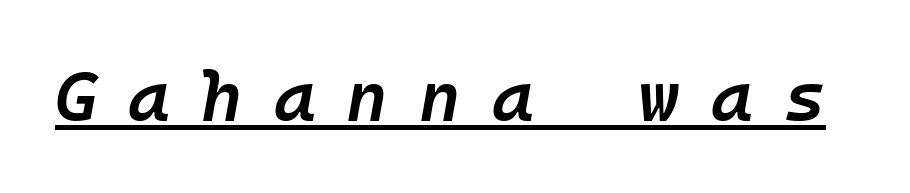
Glance below the letters and you will spot a drawn line. Look at the stroke-to-counter ratio: somewhat heavy, a semibold. Think of a typewriter: that constant character pitch is what you see here. Would a proofreader flag this as italicized? Yes. Is the letter spacing exaggerated? Yes — the characters are pushed far apart.
